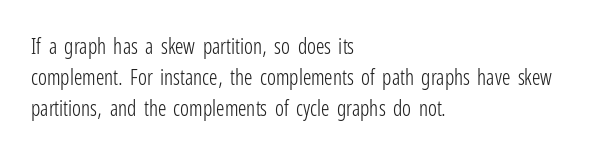
{"italic": "no", "bold": "no", "underline": "no", "align": "left", "line_spacing": "normal", "line_spacing_ratio": 1.47, "letter_spacing": "normal", "letter_spacing_em": 0.0, "glyph_px": 21}
